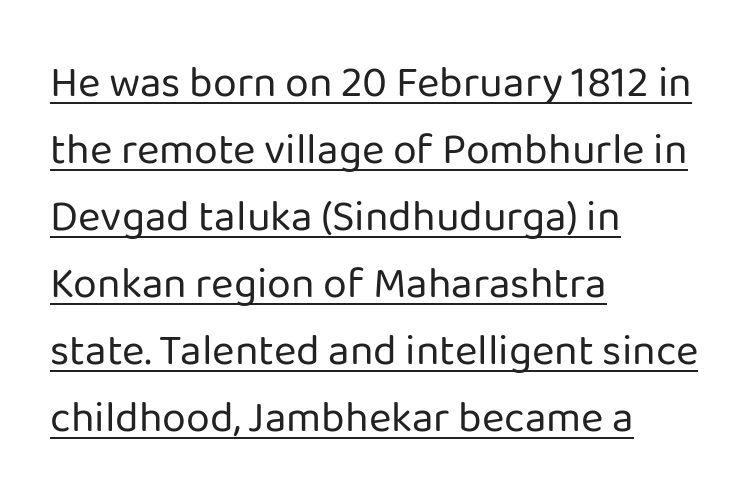
The image shows 43 px regular-weight sans-serif type, upright; set left-aligned, normal line spacing (1.56x), normal letter spacing, underlined; low stroke contrast and a medium x-height.
